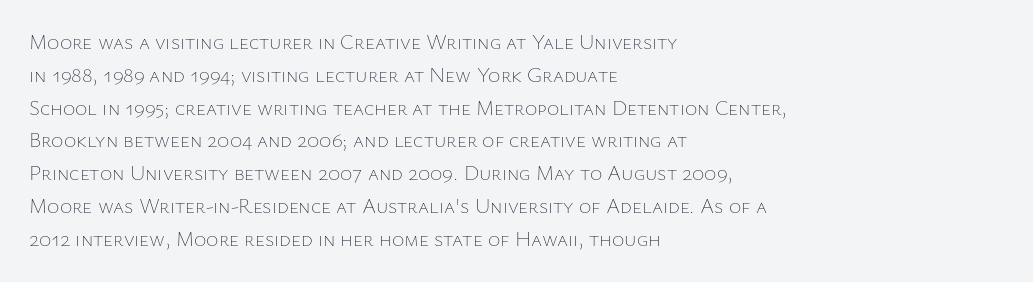
Upright lettering throughout. The rows are spaced the way most documents space them. These lines stack with their left ends in a neat column. The space beneath each line is pristine and unruled. This sample uses plain, unmodified letter spacing. Stem width sits at or under what a default text font uses.
